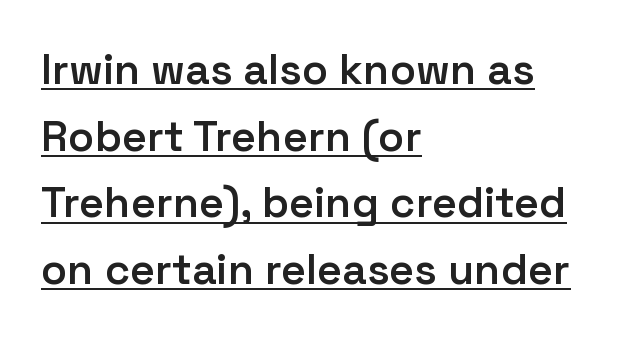
Q: Is the text bold? A: Semi-bold.
Q: Is the text italic (slanted)? A: No, it is upright.
Q: Is the typeface a serif or a sans-serif typeface? A: Sans-serif.
Q: Is the text underlined? A: Yes.
Q: How is the paragraph aligned? A: Left-aligned.
Q: Is the spacing between letters normal or unusually wide? A: Normal.
Q: Is the spacing between lines tight, normal or loose? A: Normal.
Q: Width (condensed, normal, or wide)? A: Normal.
Q: Stroke contrast? A: Low.
Q: x-height? A: Medium.
Q: Monospaced? A: No.
